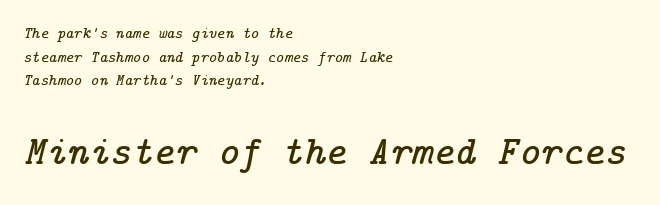
{"serif": "yes", "italic": "yes", "lean": "right", "slant_degrees": 14, "width": "normal", "stroke_contrast": "low", "x_height": "medium", "underline": "no", "align": "left", "line_spacing": "normal", "line_spacing_ratio": 1.48, "letter_spacing": "normal", "letter_spacing_em": 0.0, "larger_block": "second", "size_ratio": 2.56, "glyph_px": 41}
